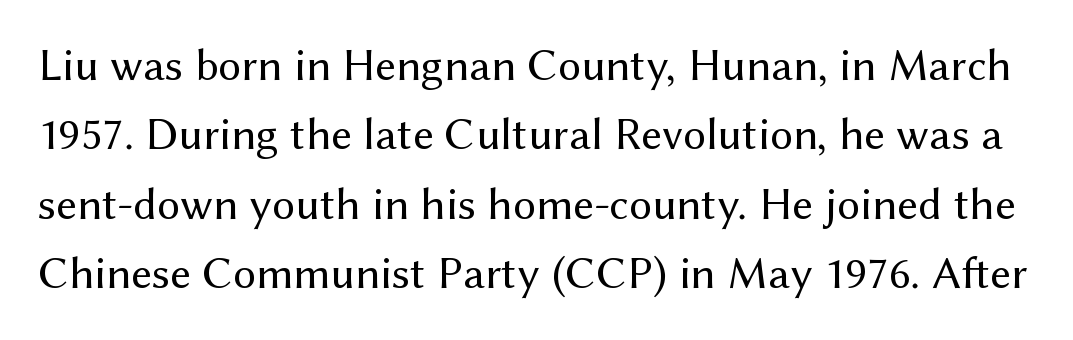
Q: Is the text bold? A: No.
Q: Is the text italic (slanted)? A: No, it is upright.
Q: Is the typeface a serif or a sans-serif typeface? A: Sans-serif.
Q: Is the text underlined? A: No.
Q: Is the spacing between letters normal or unusually wide? A: Normal.
Q: Is the spacing between lines tight, normal or loose? A: Normal.
Q: Width (condensed, normal, or wide)? A: Normal.
Q: Stroke contrast? A: Medium.
Q: x-height? A: Medium.
Q: Monospaced? A: No.
